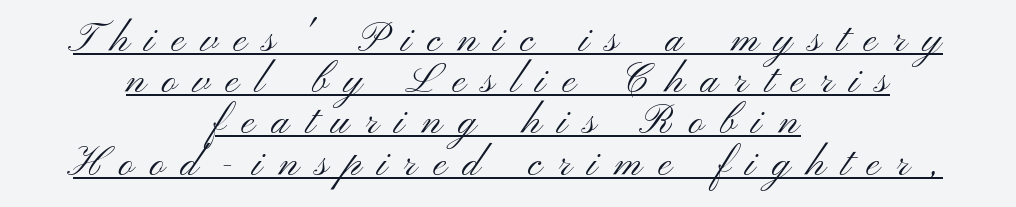
{"serif": "no", "bold": "no", "weight": "light", "width": "wide", "stroke_contrast": "medium", "x_height": "small", "monospaced": "no", "underline": "yes", "align": "center", "line_spacing": "tight", "line_spacing_ratio": 1.03, "letter_spacing": "wide", "letter_spacing_em": 0.42, "glyph_px": 40}
